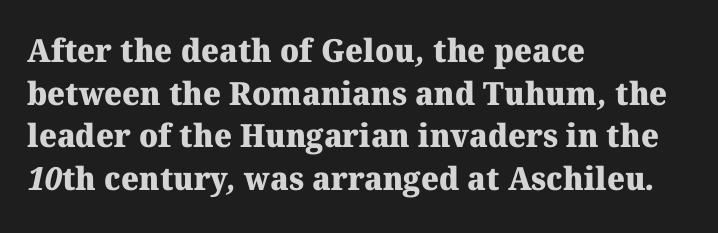
{"serif": "yes", "bold": "yes", "weight": "heavy", "width": "normal", "stroke_contrast": "medium", "x_height": "medium", "monospaced": "no", "underline": "no", "align": "left", "line_spacing": "normal", "line_spacing_ratio": 1.33, "letter_spacing": "normal", "letter_spacing_em": 0.0, "glyph_px": 32}
